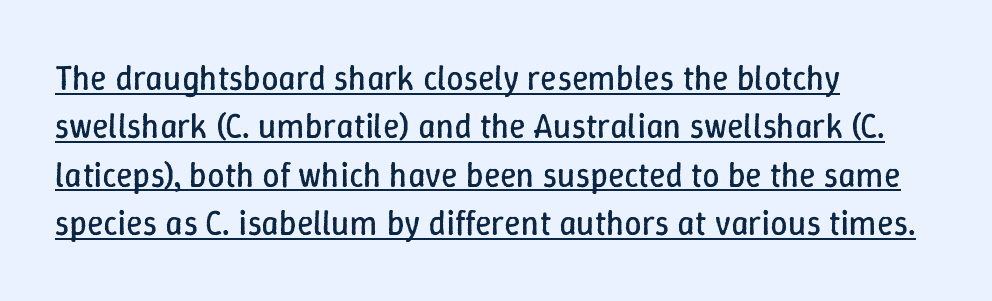
Q: Is the text bold? A: No.
Q: Is the text italic (slanted)? A: No, it is upright.
Q: Is the text underlined? A: Yes.
Q: How is the paragraph aligned? A: Left-aligned.
Q: Is the spacing between letters normal or unusually wide? A: Normal.
Q: Is the spacing between lines tight, normal or loose? A: Normal.
Q: Width (condensed, normal, or wide)? A: Normal.
Q: Stroke contrast? A: Low.
Q: x-height? A: Medium.
Q: Monospaced? A: No.
